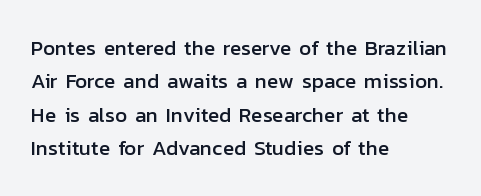
The image shows 21 px text type, upright; set left-aligned, normal line spacing (1.59x), normal letter spacing, not underlined.
